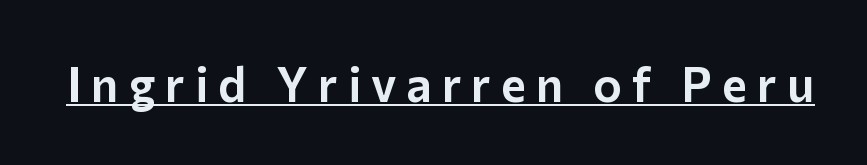
{"serif": "no", "italic": "no", "width": "normal", "stroke_contrast": "low", "x_height": "medium", "monospaced": "no", "underline": "yes", "letter_spacing": "wide", "letter_spacing_em": 0.21, "glyph_px": 48}
